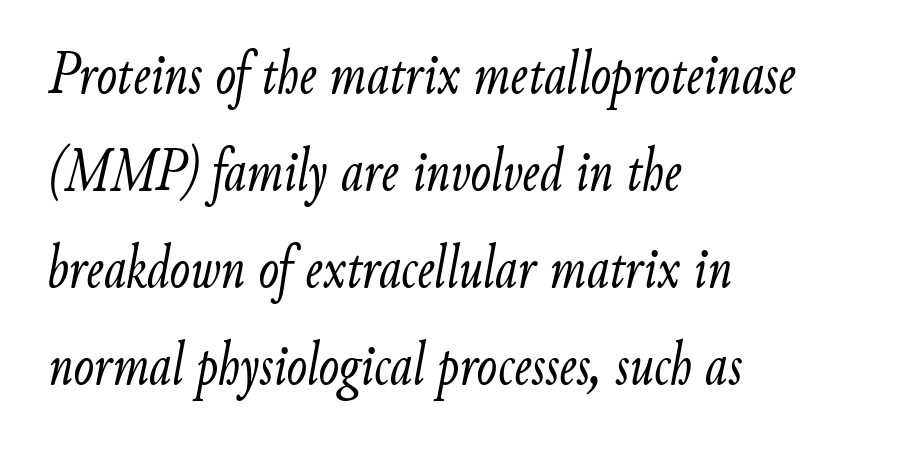
{"italic": "yes", "lean": "right", "slant_degrees": 9, "bold": "no", "weight": "light", "width": "condensed", "stroke_contrast": "low", "x_height": "small", "monospaced": "no", "underline": "no", "align": "left", "line_spacing": "normal", "line_spacing_ratio": 1.59, "letter_spacing": "normal", "letter_spacing_em": 0.0, "glyph_px": 61}
